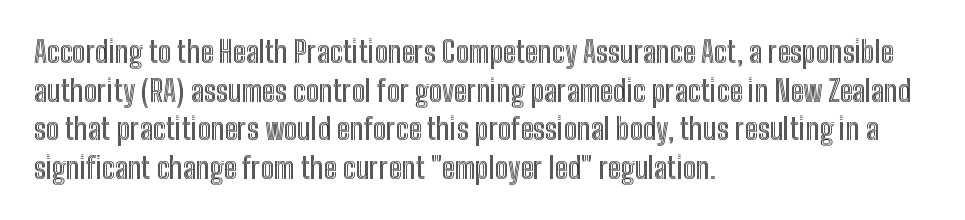
The image shows 29 px condensed type, upright; set left-aligned, normal line spacing (1.33x), normal letter spacing, not underlined; a medium x-height.
